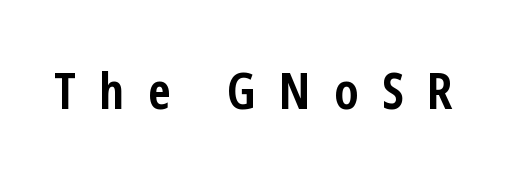
Unmarked baselines from the first word to the last. Tall strokes in this sample are plumb rather than angled. The designer went with a sans here, leaving each stem footless. Notice how thick the strokes are: this is what a full bold looks like. The passage shown is typed in a proportional face where columns would drift.
